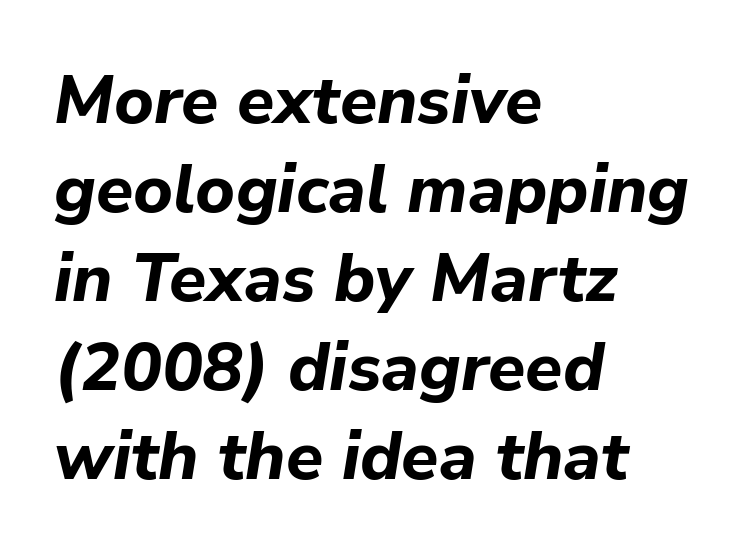
Q: Is the text bold? A: Yes.
Q: Is the text italic (slanted)? A: Yes, it leans right by about 9 degrees.
Q: Is the text underlined? A: No.
Q: How is the paragraph aligned? A: Left-aligned.
Q: Is the spacing between letters normal or unusually wide? A: Normal.
Q: Is the spacing between lines tight, normal or loose? A: Normal.
Q: Width (condensed, normal, or wide)? A: Normal.
Q: Stroke contrast? A: Low.
Q: x-height? A: Medium.
Q: Monospaced? A: No.
